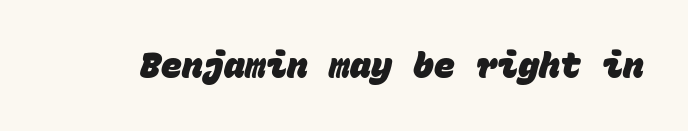
{"serif": "no", "bold": "yes", "weight": "heavy", "width": "normal", "stroke_contrast": "low", "x_height": "large", "monospaced": "yes", "underline": "no", "letter_spacing": "normal", "letter_spacing_em": 0.0, "glyph_px": 35}
